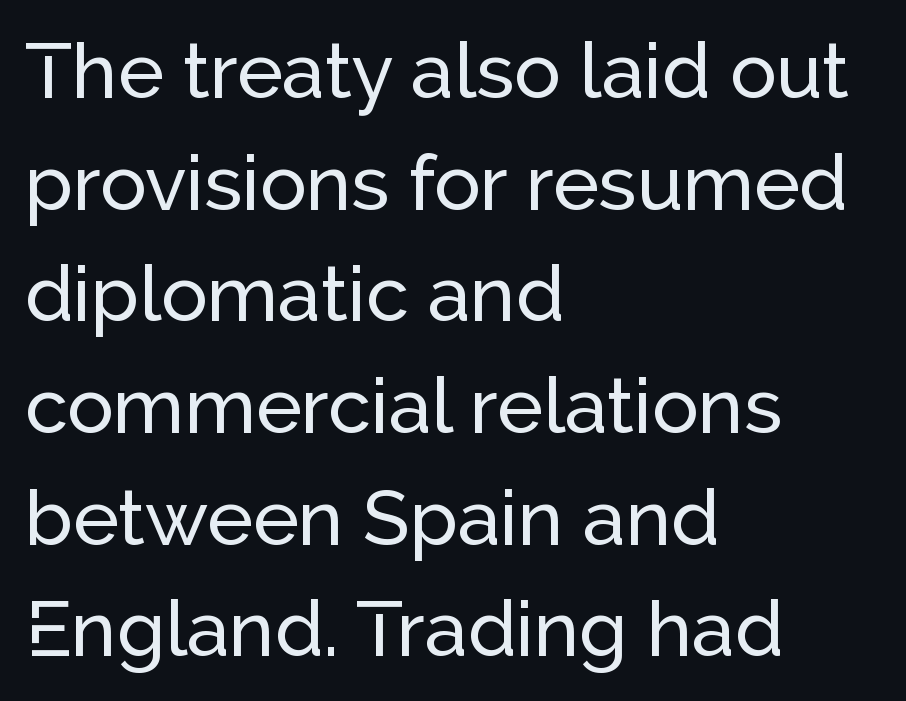
The paragraph has a hard left edge and a soft right edge. Note the varied advance widths — an 'i' is clearly narrower than an 'm'. I'd call this a sans setting — the letters go barefoot. Clear beneath every line of the passage. A typesetter would call this zero additional tracking. This sample uses an upright cut, with every glyph sitting square on the baseline.
